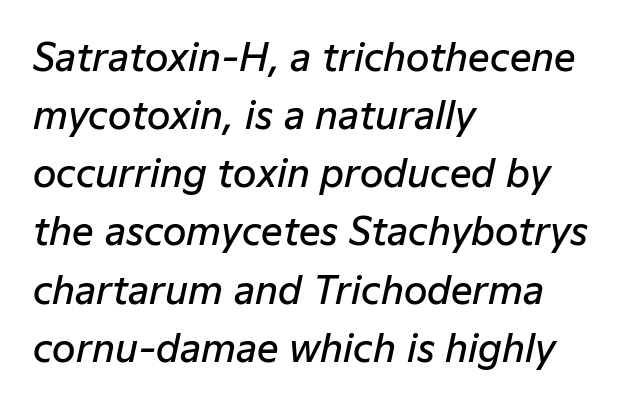
Q: Is the text bold? A: Semi-bold.
Q: Is the text italic (slanted)? A: Yes, it leans right by about 12 degrees.
Q: Is the text underlined? A: No.
Q: How is the paragraph aligned? A: Left-aligned.
Q: Is the spacing between letters normal or unusually wide? A: Normal.
Q: Is the spacing between lines tight, normal or loose? A: Normal.
Q: Width (condensed, normal, or wide)? A: Normal.
Q: Stroke contrast? A: Low.
Q: x-height? A: Medium.
Q: Monospaced? A: No.
